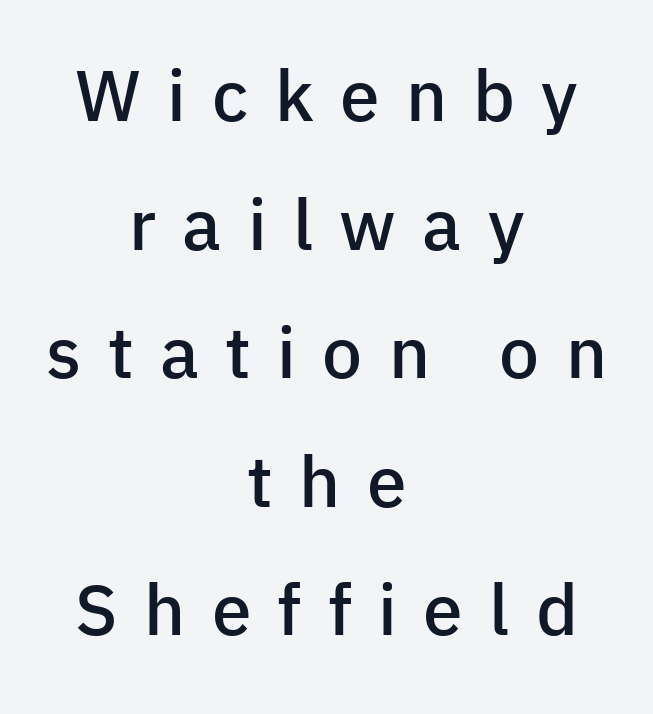
Q: Is the text bold? A: Semi-bold.
Q: Is the text italic (slanted)? A: No, it is upright.
Q: Is the typeface a serif or a sans-serif typeface? A: Sans-serif.
Q: Is the text underlined? A: No.
Q: How is the paragraph aligned? A: Centered.
Q: Is the spacing between letters normal or unusually wide? A: Unusually wide.
Q: Width (condensed, normal, or wide)? A: Normal.
Q: Stroke contrast? A: Low.
Q: x-height? A: Medium.
Q: Monospaced? A: No.
